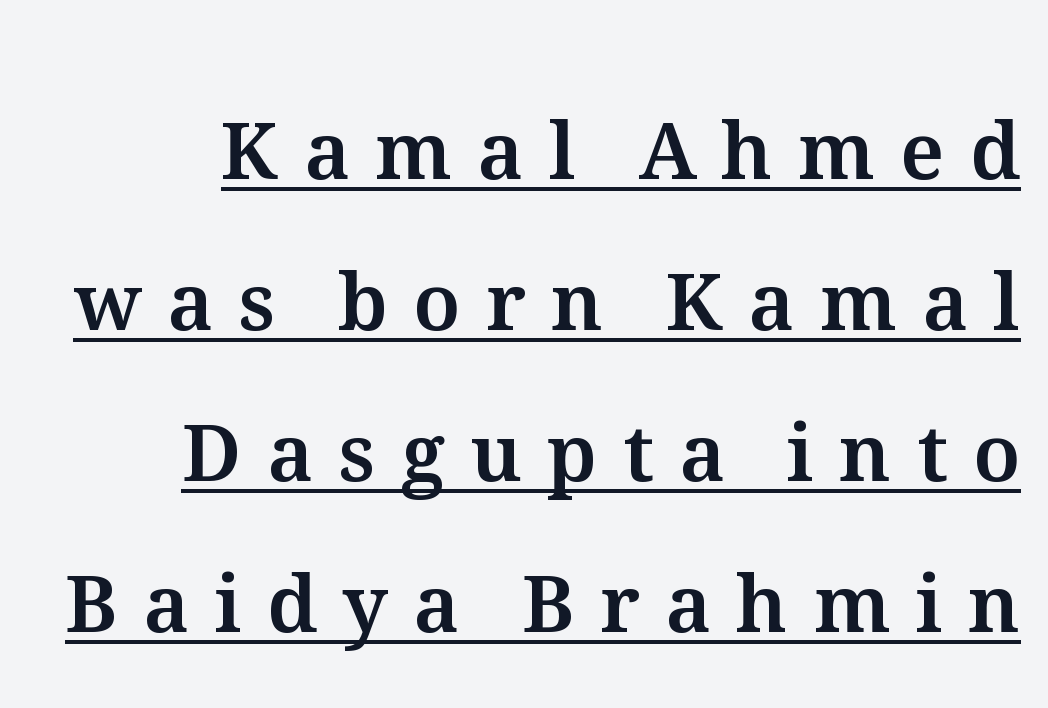
The image shows 79 px text type, upright; set right-aligned, loose line spacing (1.91x), unusually wide letter spacing (+0.32 em), underlined; medium stroke contrast and a medium x-height.
